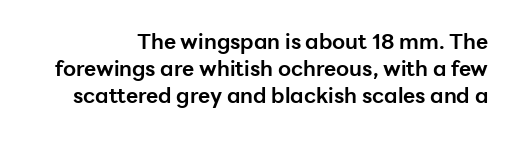
The image shows 21 px bold type, upright; set normal line spacing (1.28x), normal letter spacing, not underlined.
